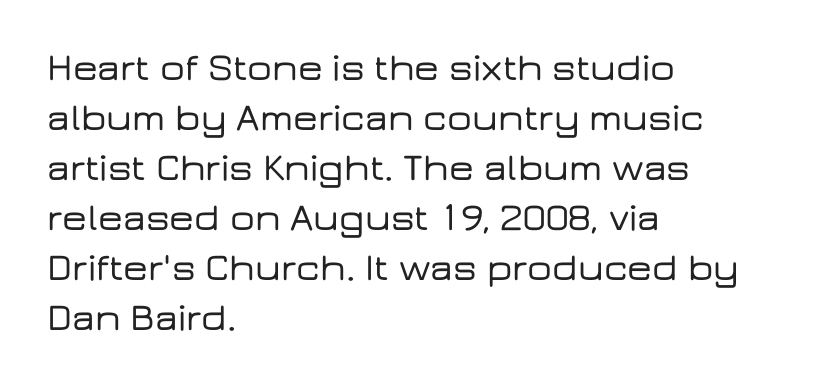
Q: Is the text italic (slanted)? A: No, it is upright.
Q: Is the typeface a serif or a sans-serif typeface? A: Sans-serif.
Q: Is the text underlined? A: No.
Q: How is the paragraph aligned? A: Left-aligned.
Q: Is the spacing between letters normal or unusually wide? A: Normal.
Q: Is the spacing between lines tight, normal or loose? A: Normal.
Q: Width (condensed, normal, or wide)? A: Wide.
Q: Stroke contrast? A: Low.
Q: x-height? A: Medium.
Q: Monospaced? A: No.
